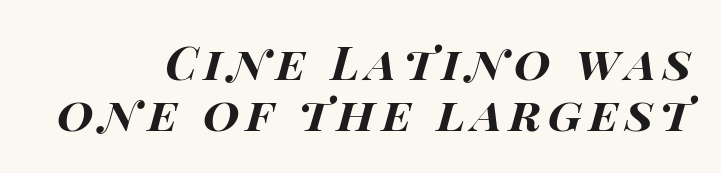
Italic: yes, the glyphs are oblique. Regarding leading, the lines here are crowded together. This is heavy type, rendered in bold. The face used here is proportionally spaced, like ordinary book or web type. Descender tails drop into unmarked territory. Short and long lines alike share a common ending point at right.
